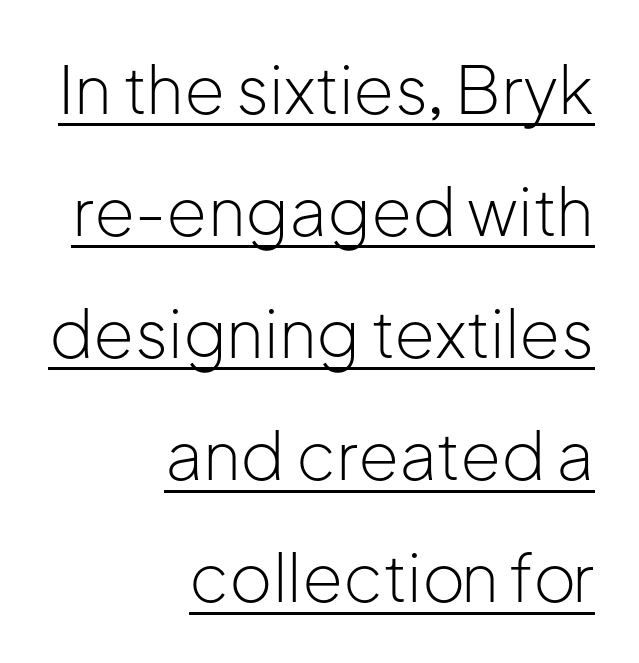
What stands out about the letter spacing? Nothing — it is the standard amount. The specimen reads as upright at a glance. The words here are underlined. The paragraph shown leans on its right margin. Stems here are at most as thick as an everyday book face. Spacing verdict: proportional, widths tailored to each character.
